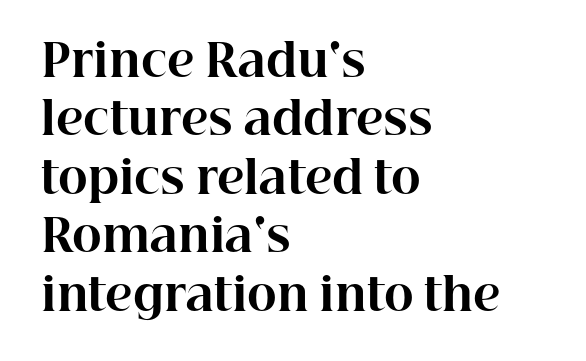
The image shows 45 px bold serif type, upright; set left-aligned, normal line spacing (1.3x), normal letter spacing, not underlined; high stroke contrast and a medium x-height.
